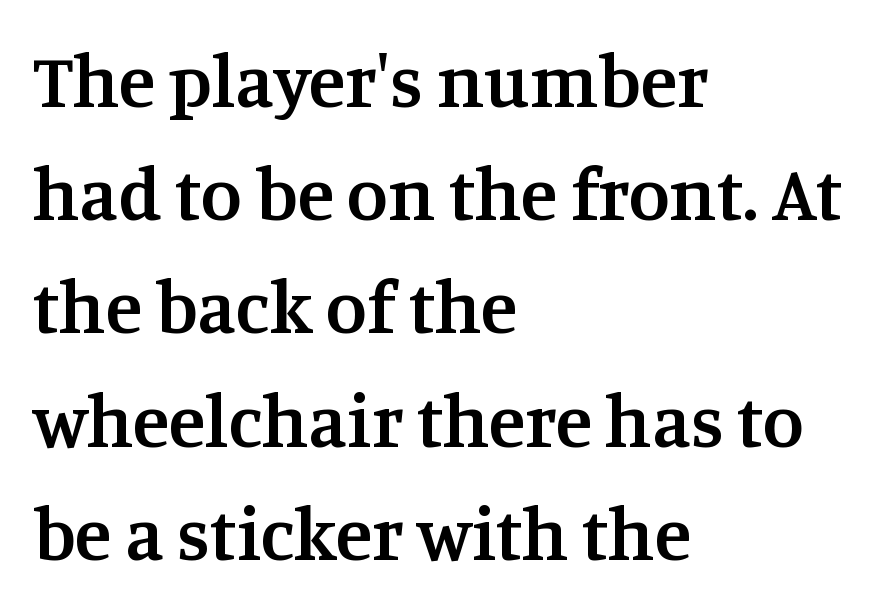
A somewhat darkened texture: the type is semibold rather than bold. A typesetter would call this proportional, since set widths differ per character. In CSS terms this would be text-align: left. Old-style or modern, the face here clearly has serifs. Beneath every word, the page is bare.
